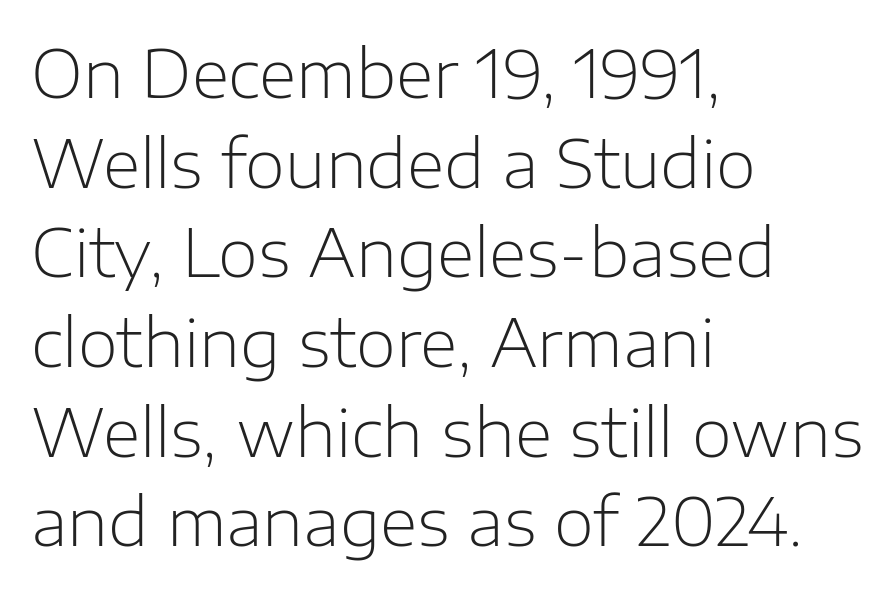
Q: Is the text bold? A: No.
Q: Is the text italic (slanted)? A: No, it is upright.
Q: Is the typeface a serif or a sans-serif typeface? A: Sans-serif.
Q: Is the text underlined? A: No.
Q: How is the paragraph aligned? A: Left-aligned.
Q: Is the spacing between letters normal or unusually wide? A: Normal.
Q: Is the spacing between lines tight, normal or loose? A: Normal.
Q: Width (condensed, normal, or wide)? A: Normal.
Q: Stroke contrast? A: Low.
Q: x-height? A: Medium.
Q: Monospaced? A: No.
